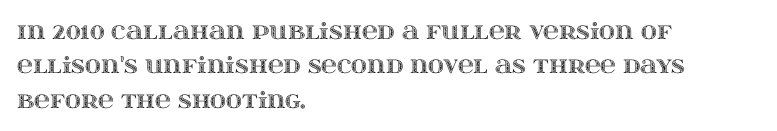
{"italic": "no", "underline": "no", "align": "left", "line_spacing": "normal", "line_spacing_ratio": 1.56, "letter_spacing": "normal", "letter_spacing_em": 0.0, "glyph_px": 22}
